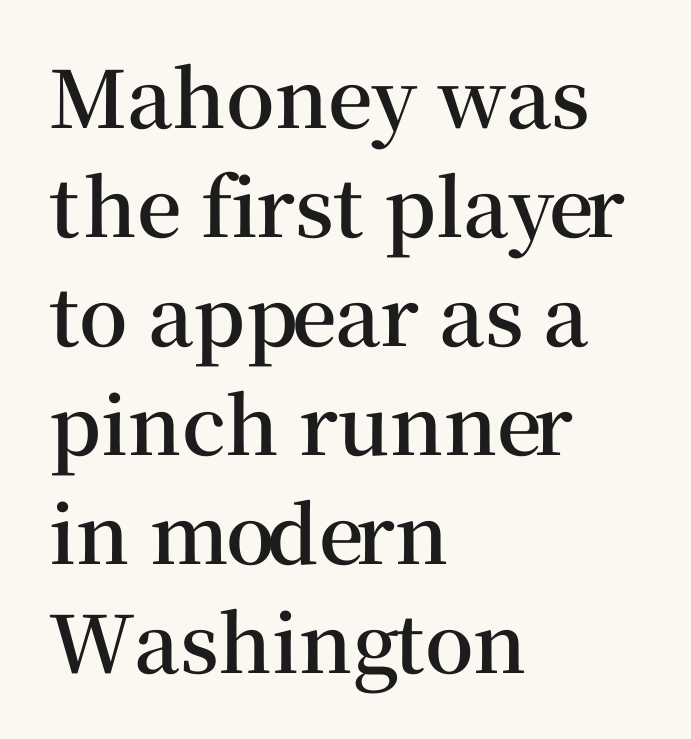
Q: Is the text bold? A: Semi-bold.
Q: Is the text italic (slanted)? A: No, it is upright.
Q: Is the typeface a serif or a sans-serif typeface? A: Serif.
Q: Is the text underlined? A: No.
Q: How is the paragraph aligned? A: Left-aligned.
Q: Is the spacing between letters normal or unusually wide? A: Normal.
Q: Is the spacing between lines tight, normal or loose? A: Normal.
Q: Width (condensed, normal, or wide)? A: Normal.
Q: Stroke contrast? A: Medium.
Q: x-height? A: Medium.
Q: Monospaced? A: No.
